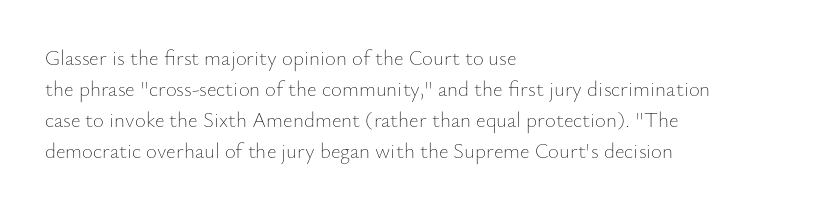
{"italic": "no", "bold": "no", "underline": "no", "align": "left", "line_spacing": "normal", "line_spacing_ratio": 1.48, "letter_spacing": "normal", "letter_spacing_em": 0.0, "glyph_px": 21}
